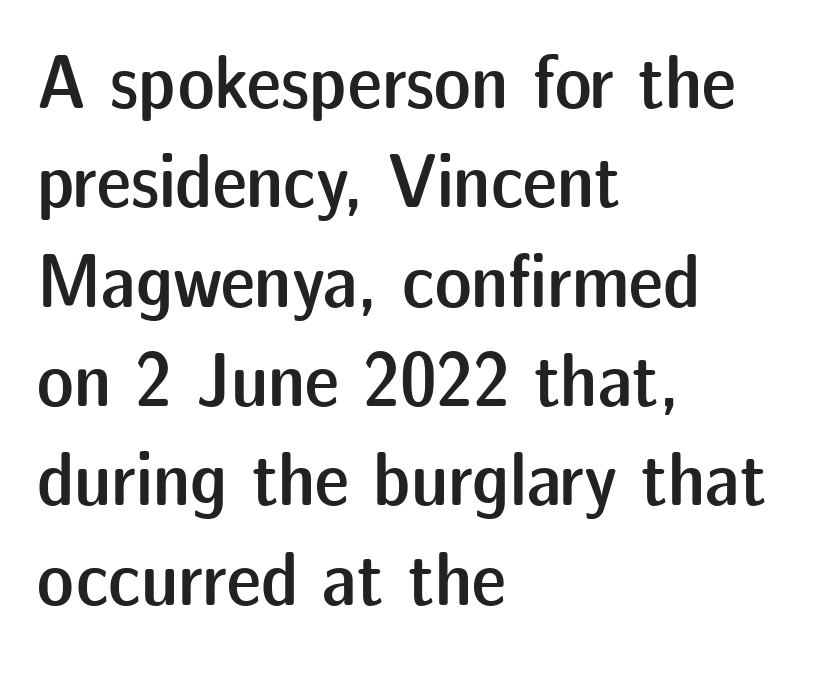
The image shows 77 px semibold sans-serif type, upright; set left-aligned, normal line spacing (1.29x), normal letter spacing, not underlined; low stroke contrast and a medium x-height.
